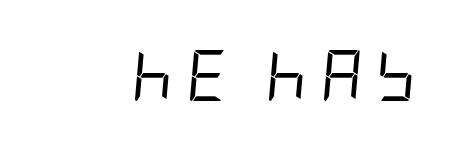
{"italic": "yes", "lean": "right", "slant_degrees": 5, "bold": "no", "weight": "regular", "width": "condensed", "stroke_contrast": "low", "x_height": "large", "underline": "no", "letter_spacing": "wide", "letter_spacing_em": 0.26, "glyph_px": 51}
